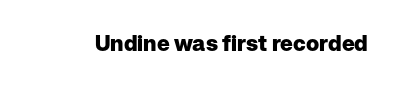
Short note: letters normally spaced. Words float on clear page, feet unadorned. The letters stand upright; this is a roman face. Heavy, bold letterforms.
